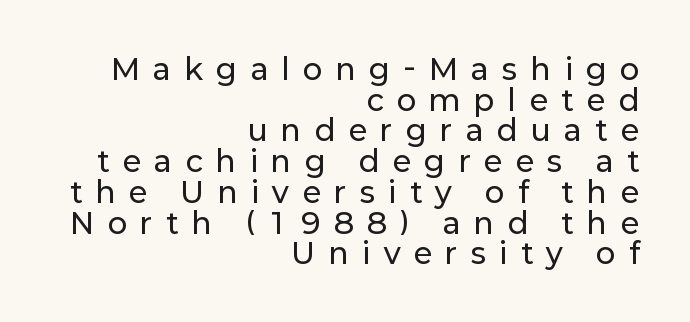
{"serif": "no", "italic": "no", "width": "normal", "stroke_contrast": "low", "x_height": "medium", "monospaced": "no", "underline": "no", "align": "right", "line_spacing": "tight", "line_spacing_ratio": 1.06, "letter_spacing": "wide", "letter_spacing_em": 0.47, "glyph_px": 29}
